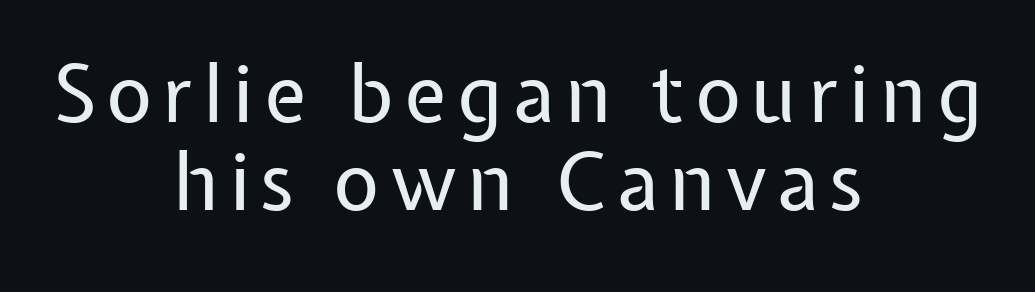
{"serif": "no", "italic": "no", "bold": "no", "weight": "regular", "width": "normal", "stroke_contrast": "low", "x_height": "medium", "monospaced": "no", "underline": "no", "align": "center", "line_spacing": "tight", "line_spacing_ratio": 1.11, "glyph_px": 79}
